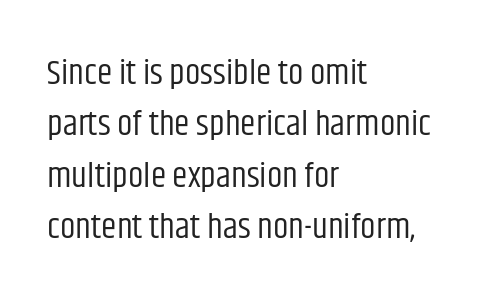
Q: Is the text bold? A: No.
Q: Is the text italic (slanted)? A: No, it is upright.
Q: Is the typeface a serif or a sans-serif typeface? A: Sans-serif.
Q: Is the text underlined? A: No.
Q: How is the paragraph aligned? A: Left-aligned.
Q: Is the spacing between letters normal or unusually wide? A: Normal.
Q: Is the spacing between lines tight, normal or loose? A: Normal.
Q: Width (condensed, normal, or wide)? A: Condensed.
Q: Stroke contrast? A: Low.
Q: x-height? A: Large.
Q: Monospaced? A: No.
